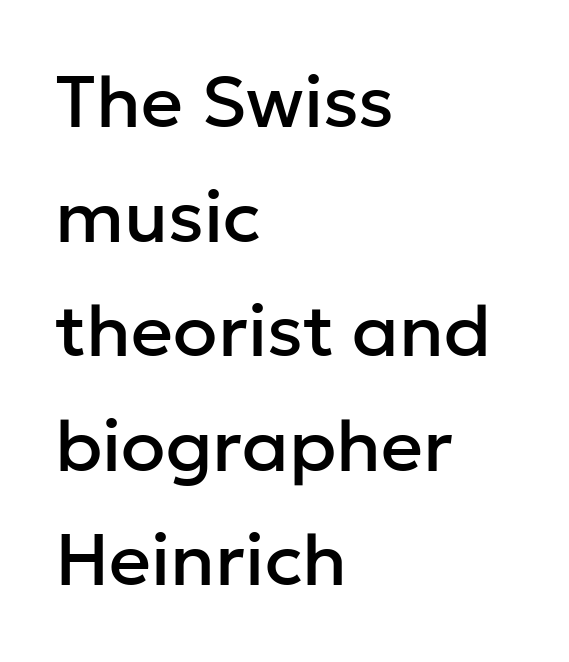
Q: Is the text italic (slanted)? A: No, it is upright.
Q: Is the typeface a serif or a sans-serif typeface? A: Sans-serif.
Q: Is the text underlined? A: No.
Q: How is the paragraph aligned? A: Left-aligned.
Q: Is the spacing between letters normal or unusually wide? A: Normal.
Q: Is the spacing between lines tight, normal or loose? A: Normal.
Q: Width (condensed, normal, or wide)? A: Normal.
Q: Stroke contrast? A: Low.
Q: x-height? A: Medium.
Q: Monospaced? A: No.
